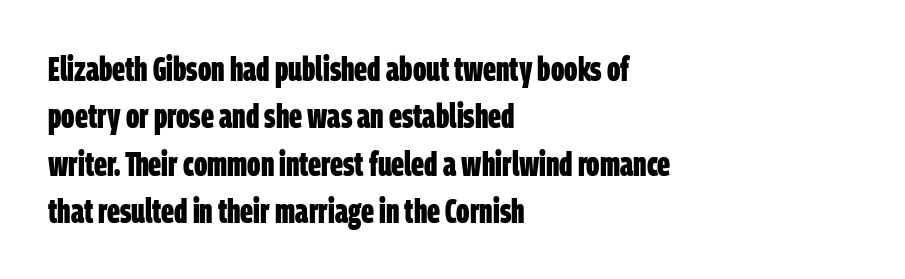
The image shows 34 px bold, condensed sans-serif type; set left-aligned, normal line spacing (1.39x), normal letter spacing, not underlined; low stroke contrast and a large x-height.
